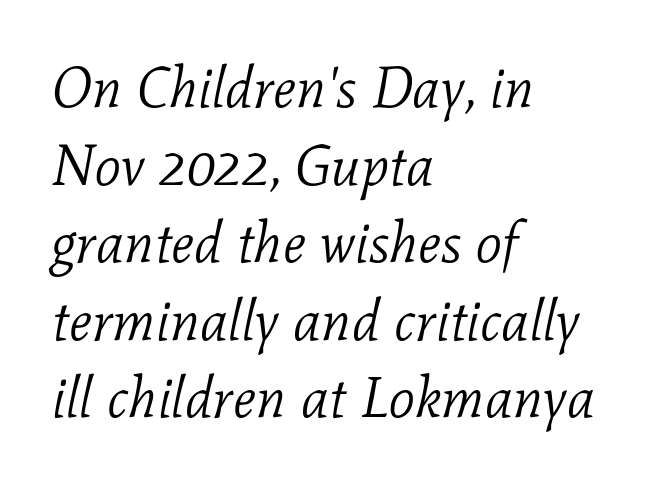
Q: Is the text bold? A: No.
Q: Is the text italic (slanted)? A: Yes, it leans right by about 11 degrees.
Q: Is the typeface a serif or a sans-serif typeface? A: Serif.
Q: Is the text underlined? A: No.
Q: How is the paragraph aligned? A: Left-aligned.
Q: Is the spacing between letters normal or unusually wide? A: Normal.
Q: Is the spacing between lines tight, normal or loose? A: Normal.
Q: Width (condensed, normal, or wide)? A: Normal.
Q: Stroke contrast? A: Low.
Q: x-height? A: Medium.
Q: Monospaced? A: No.
